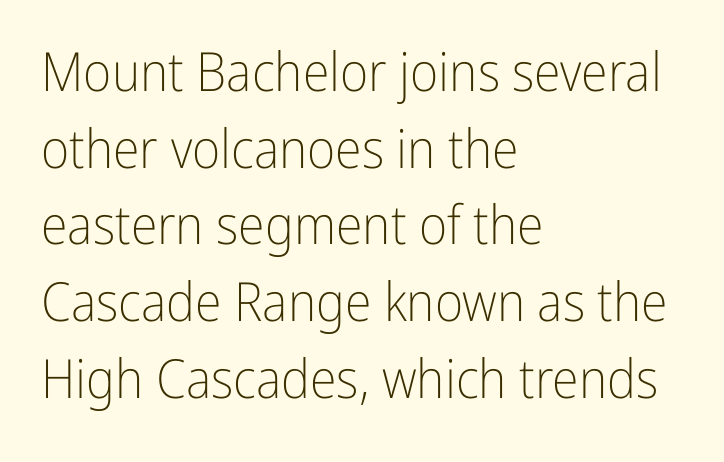
Q: Is the text bold? A: No.
Q: Is the text italic (slanted)? A: No, it is upright.
Q: Is the typeface a serif or a sans-serif typeface? A: Sans-serif.
Q: Is the text underlined? A: No.
Q: How is the paragraph aligned? A: Left-aligned.
Q: Is the spacing between letters normal or unusually wide? A: Normal.
Q: Is the spacing between lines tight, normal or loose? A: Normal.
Q: Width (condensed, normal, or wide)? A: Condensed.
Q: Stroke contrast? A: Low.
Q: x-height? A: Medium.
Q: Monospaced? A: No.
